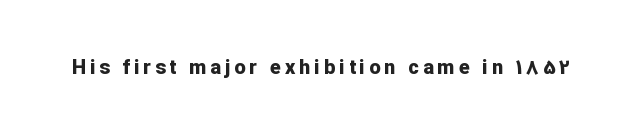
{"italic": "no", "bold": "yes", "underline": "no", "letter_spacing": "wide", "letter_spacing_em": 0.2, "glyph_px": 20}
